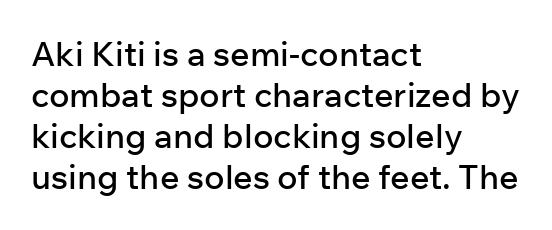
Q: Is the text italic (slanted)? A: No, it is upright.
Q: Is the typeface a serif or a sans-serif typeface? A: Sans-serif.
Q: Is the text underlined? A: No.
Q: How is the paragraph aligned? A: Left-aligned.
Q: Is the spacing between letters normal or unusually wide? A: Normal.
Q: Width (condensed, normal, or wide)? A: Normal.
Q: Stroke contrast? A: Low.
Q: x-height? A: Medium.
Q: Monospaced? A: No.
